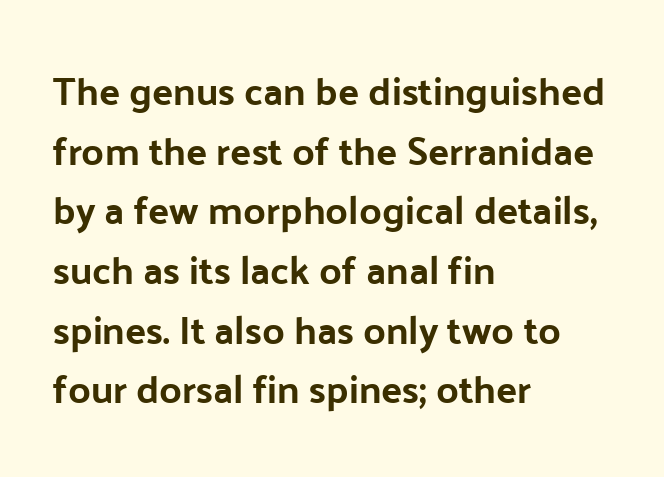
The image shows 39 px bold sans-serif type, upright; set left-aligned, normal line spacing (1.53x), normal letter spacing, not underlined; low stroke contrast and a medium x-height.
